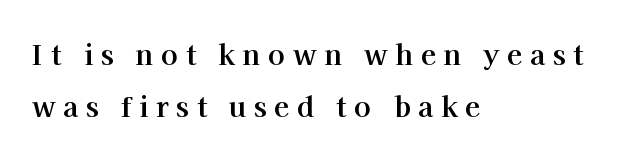
{"serif": "yes", "italic": "no", "bold": "yes", "weight": "bold", "width": "normal", "stroke_contrast": "high", "x_height": "medium", "monospaced": "no", "underline": "no", "align": "left", "line_spacing_ratio": 1.87, "letter_spacing": "wide", "letter_spacing_em": 0.27, "glyph_px": 28}
